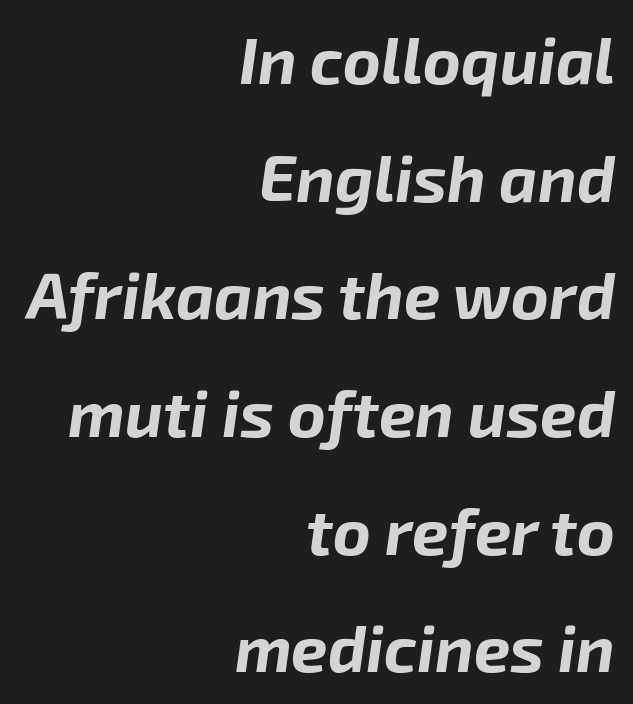
Q: Is the text bold? A: Yes.
Q: Is the text italic (slanted)? A: Yes, it leans right by about 8 degrees.
Q: Is the text underlined? A: No.
Q: How is the paragraph aligned? A: Right-aligned.
Q: Is the spacing between letters normal or unusually wide? A: Normal.
Q: Width (condensed, normal, or wide)? A: Normal.
Q: Stroke contrast? A: Low.
Q: x-height? A: Medium.
Q: Monospaced? A: No.
